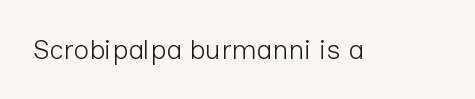
Q: Is the text bold? A: No.
Q: Is the text italic (slanted)? A: No, it is upright.
Q: Is the text underlined? A: No.
Q: Is the spacing between letters normal or unusually wide? A: Normal.
